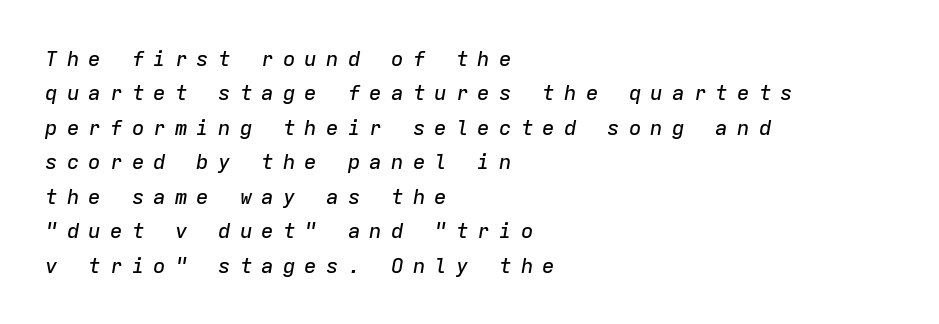
The image shows 21 px text type, italic (leaning right); set left-aligned, normal line spacing (1.64x), unusually wide letter spacing (+0.43 em), not underlined.
